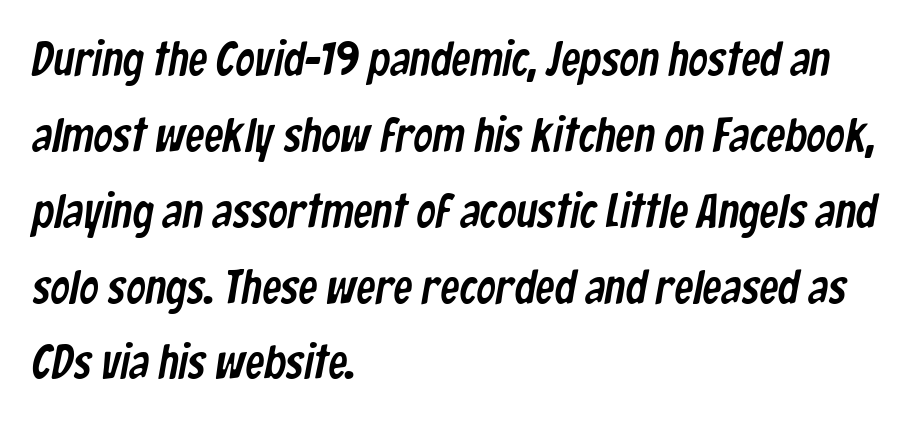
{"serif": "no", "width": "condensed", "stroke_contrast": "low", "x_height": "medium", "monospaced": "no", "underline": "no", "align": "left", "line_spacing": "normal", "line_spacing_ratio": 1.58, "letter_spacing": "normal", "letter_spacing_em": 0.0, "glyph_px": 48}
